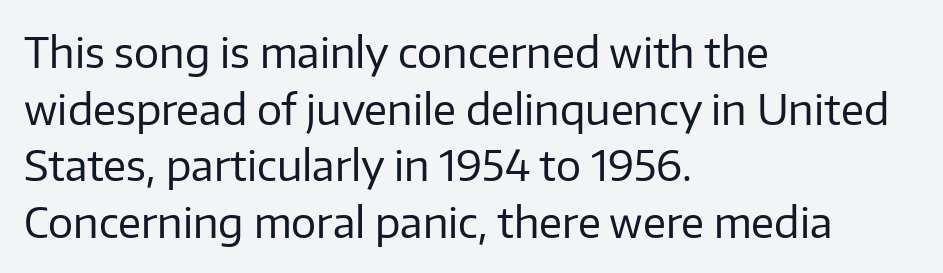
The image shows 42 px regular-weight sans-serif type, upright; set left-aligned, normal line spacing (1.35x), normal letter spacing, not underlined; low stroke contrast and a medium x-height.
